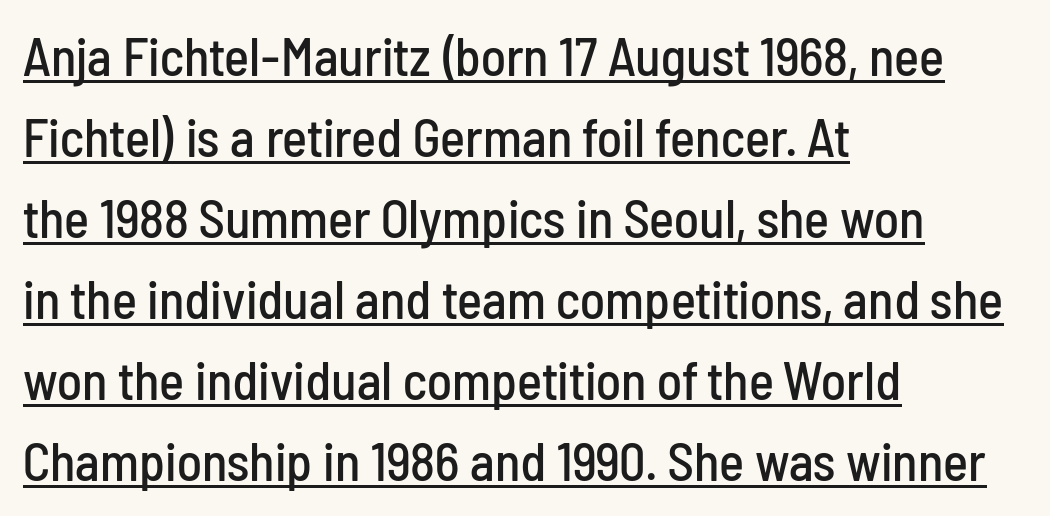
{"serif": "no", "italic": "no", "width": "condensed", "stroke_contrast": "low", "x_height": "medium", "monospaced": "no", "underline": "yes", "align": "left", "line_spacing": "normal", "line_spacing_ratio": 1.53, "letter_spacing": "normal", "letter_spacing_em": 0.0, "glyph_px": 53}
